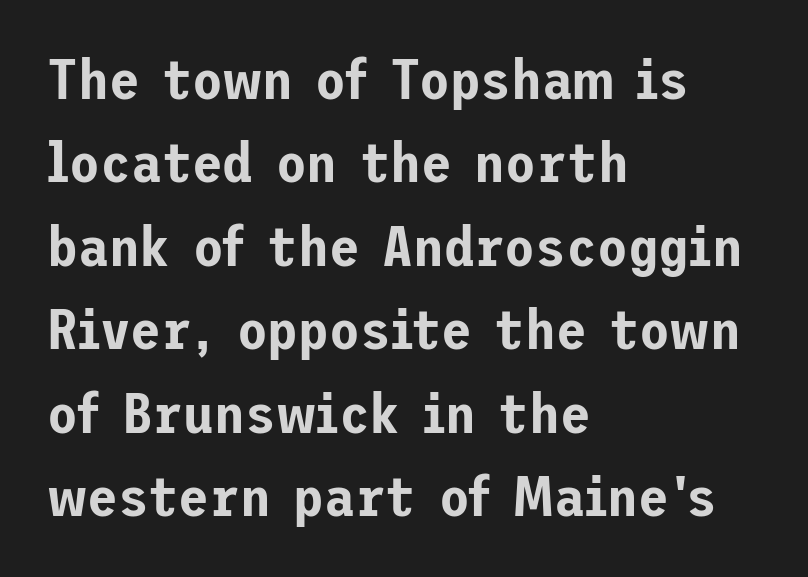
{"serif": "no", "italic": "no", "width": "normal", "stroke_contrast": "low", "x_height": "medium", "underline": "no", "align": "left", "line_spacing": "normal", "line_spacing_ratio": 1.49, "letter_spacing": "normal", "letter_spacing_em": 0.0, "glyph_px": 56}
